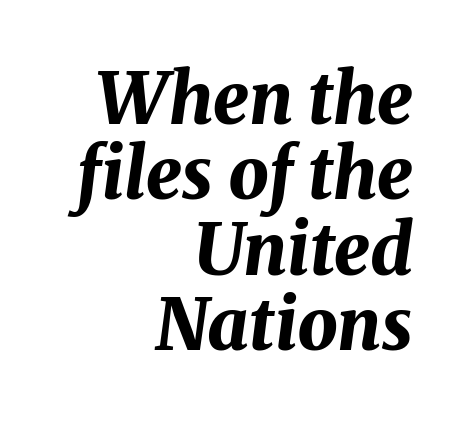
{"italic": "yes", "lean": "right", "slant_degrees": 8, "bold": "yes", "weight": "bold", "width": "normal", "stroke_contrast": "medium", "x_height": "medium", "monospaced": "no", "underline": "no", "align": "right", "line_spacing": "tight", "line_spacing_ratio": 1.06, "letter_spacing": "normal", "letter_spacing_em": 0.0, "glyph_px": 71}
